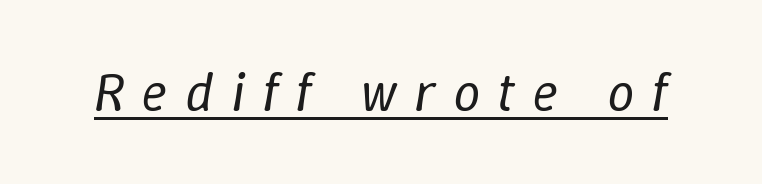
Looks like someone drew a line under every word here. No letter is thick-stroked: the sample isn't bold. Someone cranked the tracking dial way up on this one. Looking at the ascenders, they clearly lean.
